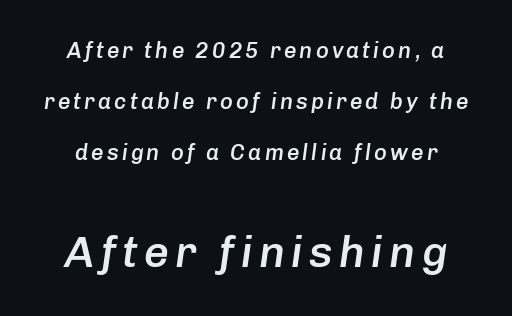
Block two is the big one; block one sits smaller above it. Honestly, there is no underline to notice here at all. Rows of type keep a wide berth in the vertical direction. The specimen reads as italic at a glance.
